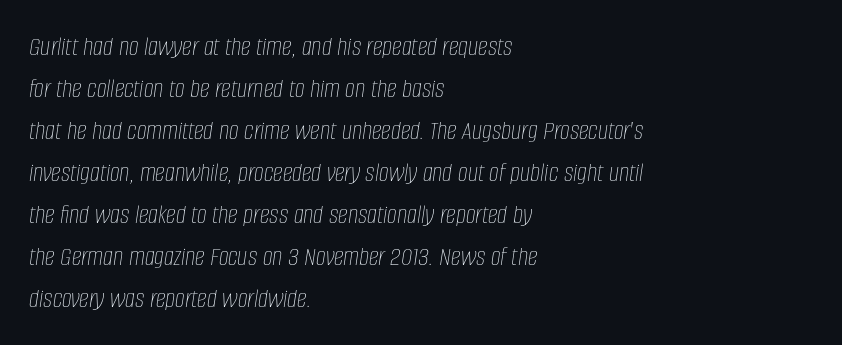
{"italic": "yes", "lean": "right", "slant_degrees": 8, "bold": "no", "weight": "thin", "width": "condensed", "stroke_contrast": "low", "x_height": "large", "monospaced": "no", "underline": "no", "align": "left", "line_spacing": "normal", "line_spacing_ratio": 1.5, "letter_spacing": "normal", "letter_spacing_em": 0.0, "glyph_px": 28}
